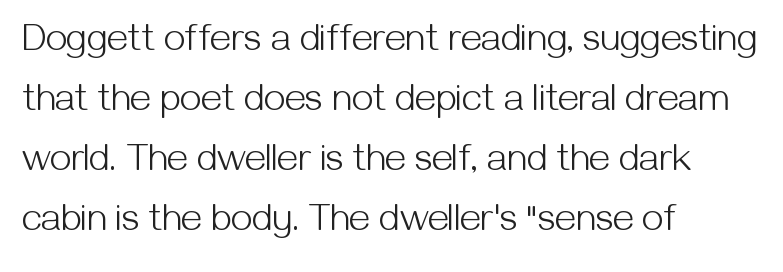
The ragged edge is on the right, which tells us the setting is flush left. Caption: standard tracking, unaltered. Descenders hang freely into open space. Horizontal bands of white between lines are of average thickness. The typesetting does not lean heavy: it is not bold. Each letter keeps its own natural width here, so spacing adapts to shape.
